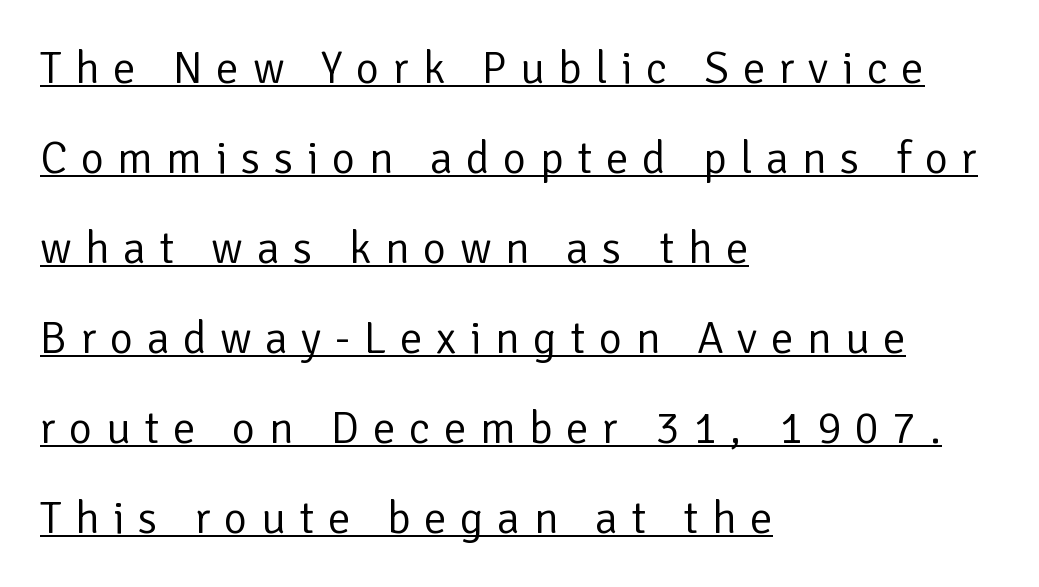
The image shows 45 px regular-weight sans-serif type, upright; set left-aligned, loose line spacing (2.0x), unusually wide letter spacing (+0.3 em), underlined; low stroke contrast and a medium x-height.
